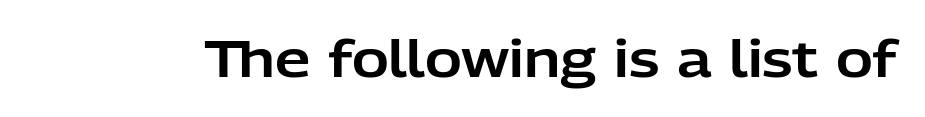
{"serif": "no", "italic": "no", "width": "normal", "stroke_contrast": "low", "x_height": "medium", "monospaced": "no", "underline": "no", "letter_spacing": "normal", "letter_spacing_em": 0.0, "glyph_px": 50}
